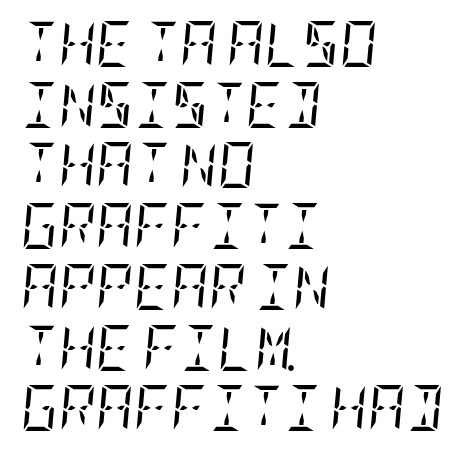
{"serif": "yes", "italic": "yes", "lean": "right", "slant_degrees": 5, "bold": "no", "weight": "regular", "width": "condensed", "stroke_contrast": "low", "x_height": "large", "underline": "no", "align": "left", "line_spacing": "normal", "line_spacing_ratio": 1.32, "letter_spacing": "normal", "letter_spacing_em": 0.0, "glyph_px": 46}
